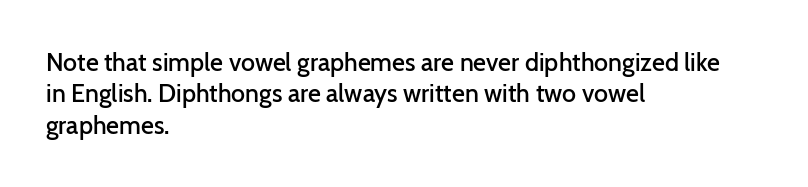
Q: Is the text bold? A: Semi-bold.
Q: Is the text italic (slanted)? A: No, it is upright.
Q: Is the text underlined? A: No.
Q: How is the paragraph aligned? A: Left-aligned.
Q: Is the spacing between letters normal or unusually wide? A: Normal.
Q: Is the spacing between lines tight, normal or loose? A: Normal.
